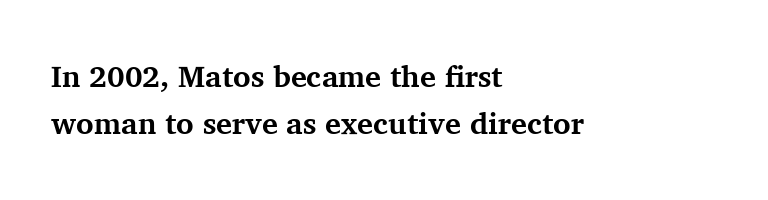
{"serif": "yes", "italic": "no", "bold": "yes", "weight": "bold", "width": "normal", "stroke_contrast": "medium", "x_height": "medium", "monospaced": "no", "underline": "no", "align": "left", "line_spacing": "normal", "line_spacing_ratio": 1.58, "letter_spacing": "normal", "letter_spacing_em": 0.0, "glyph_px": 30}
